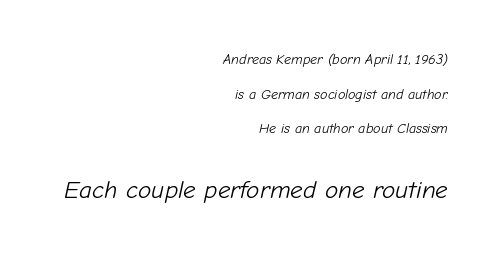
When letters slant like this, we call the style italic. Inter-character spacing is left at the font's built-in metrics. This sample trades compactness for vertical openness between lines. The typeface has the unassuming heft of standard copy or less. The ragged edge is on the left, which tells us the setting is flush right. Is the lower block the larger one? Yes — the lower block carries the bigger type.
